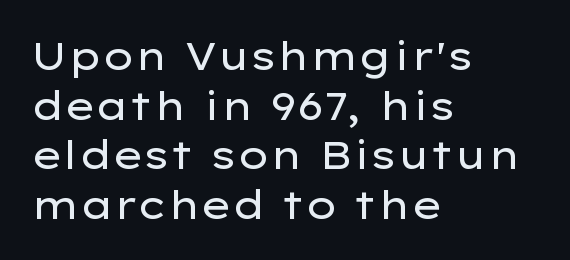
The image shows 39 px regular-weight, wide sans-serif type, upright; set left-aligned, normal line spacing (1.27x), normal letter spacing, not underlined; low stroke contrast and a medium x-height.
